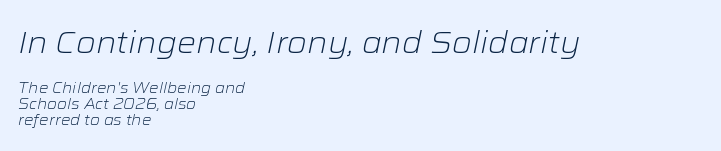
{"italic": "yes", "lean": "right", "slant_degrees": 12, "bold": "no", "weight": "light", "width": "wide", "stroke_contrast": "low", "x_height": "medium", "monospaced": "no", "underline": "no", "align": "left", "line_spacing": "tight", "line_spacing_ratio": 1.09, "letter_spacing": "normal", "letter_spacing_em": 0.0, "larger_block": "first", "size_ratio": 2.0, "glyph_px": 30}
